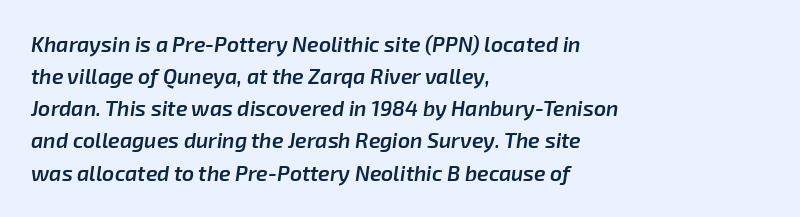
Vertically, the passage feels balanced, rows spaced as you'd expect. Would a proofreader flag this as italicized? Yes. Layout note: lines flush left. Bold? Not quite — semibold, heavier than regular but stopping short. The space beneath each line is pristine and unruled.
